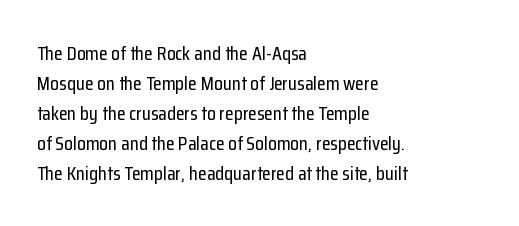
The passage shown has conventional tracking throughout. Is there much room between lines? A standard amount, neither cramped nor airy. This is the regular roman posture of the typeface. Plain, unruled lines of type. Typeset ragged right — the left edge is the straight one.
